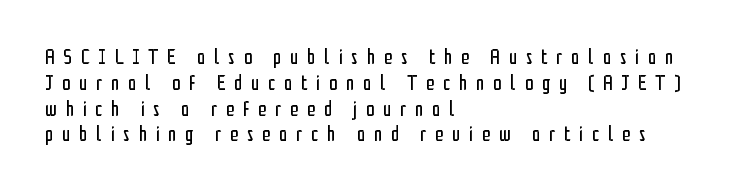
Q: Is the text bold? A: No.
Q: Is the text italic (slanted)? A: No, it is upright.
Q: Is the text underlined? A: No.
Q: How is the paragraph aligned? A: Left-aligned.
Q: Is the spacing between letters normal or unusually wide? A: Unusually wide.
